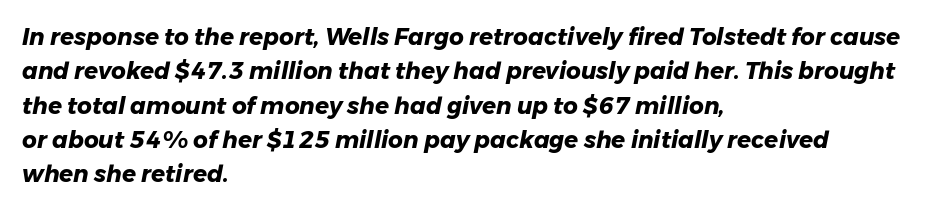
The font is running at its bold setting. Reading down the block, your eye returns to a fixed left position each line. Tall strokes in this sample are angled rather than plumb. No extra tracking has been applied to these lines.
